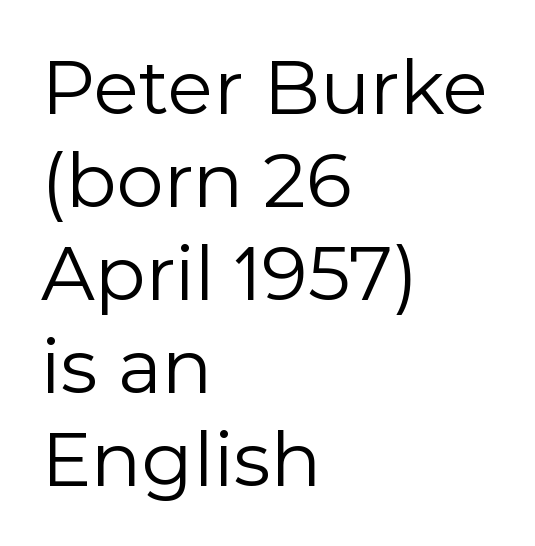
This sample uses a sans-serif face. Nobody drew a line under any word here. Rendered with straight, roman letterforms. The rendering anchors every line to the left-hand side. You could not count columns in this text — the font is proportionally spaced. The gaps between neighbouring characters are ordinary and unremarkable.
